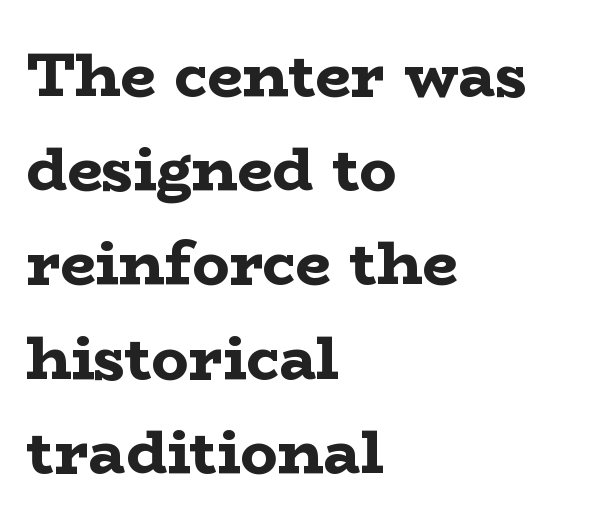
{"serif": "yes", "italic": "no", "bold": "yes", "weight": "bold", "width": "wide", "stroke_contrast": "low", "x_height": "medium", "monospaced": "no", "underline": "no", "align": "left", "line_spacing": "normal", "line_spacing_ratio": 1.52, "letter_spacing": "normal", "letter_spacing_em": 0.0, "glyph_px": 62}
